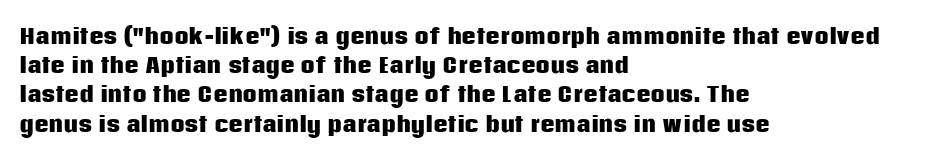
The image shows 20 px bold type, upright; set left-aligned, normal line spacing (1.46x), normal letter spacing, not underlined.
